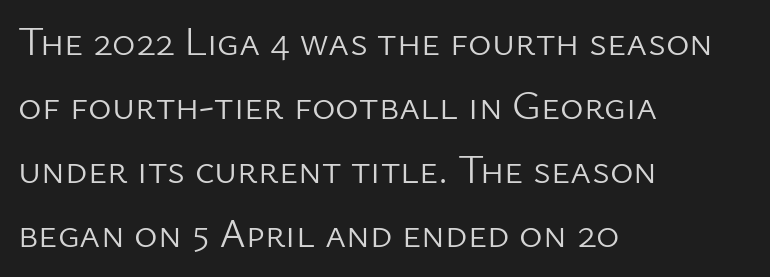
Is the letter spacing exaggerated? No — it looks like the ordinary default. The designer went with a sans here, leaving each stem footless. Weight: in the light-to-regular range. The space between consecutive lines is moderate.
